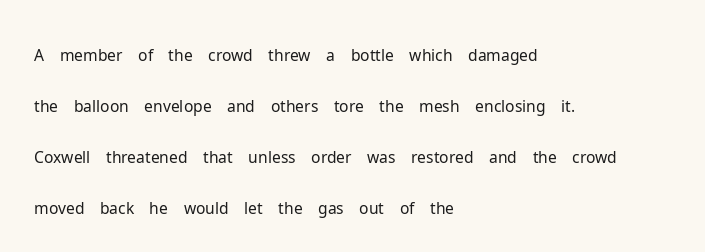
Letter spacing: default. The passage shown stacks its lines at a standard gap. Regarding serifs, this sample does without them. Caption: multi-line text, flush left, ragged right. The passage shown is typed in a proportional face where columns would drift.
